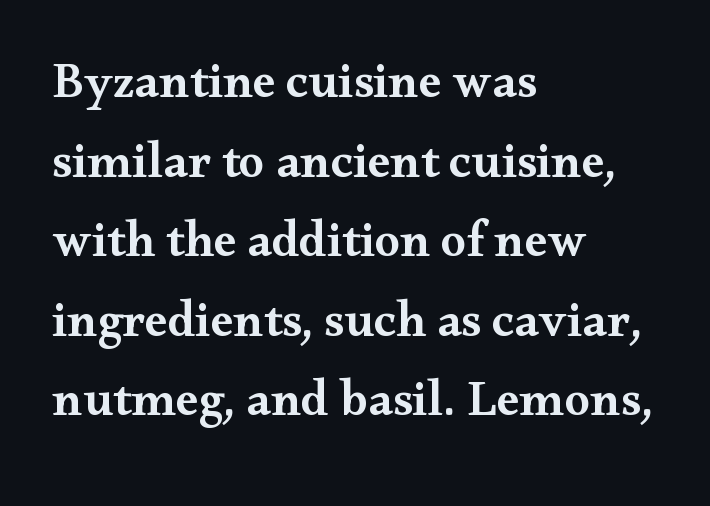
The image shows 51 px semibold, wide serif type, upright; set left-aligned, normal line spacing (1.56x), normal letter spacing, not underlined; medium stroke contrast and a small x-height.
